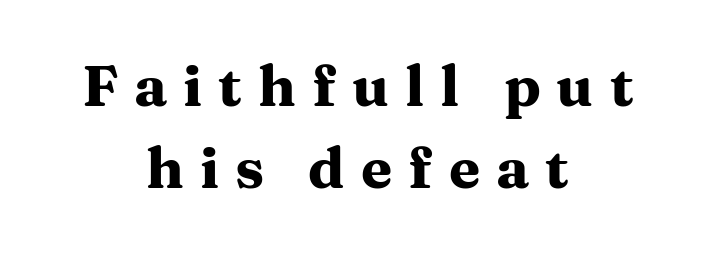
{"serif": "yes", "italic": "no", "bold": "yes", "weight": "heavy", "width": "wide", "stroke_contrast": "medium", "x_height": "medium", "monospaced": "no", "underline": "no", "align": "center", "line_spacing": "normal", "line_spacing_ratio": 1.44, "letter_spacing": "wide", "letter_spacing_em": 0.28, "glyph_px": 57}
